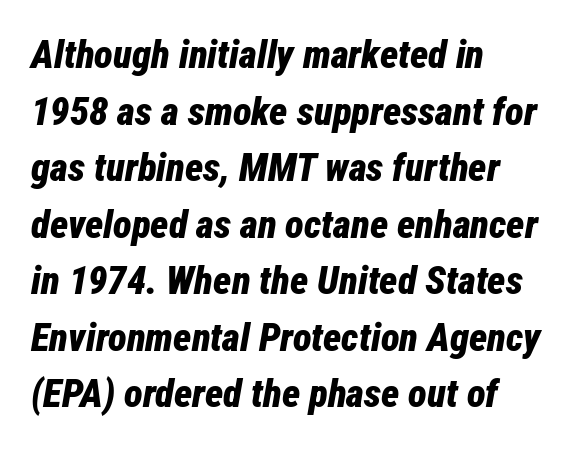
{"italic": "yes", "lean": "right", "slant_degrees": 12, "bold": "yes", "weight": "bold", "width": "condensed", "stroke_contrast": "low", "x_height": "medium", "monospaced": "no", "underline": "no", "align": "left", "line_spacing": "normal", "line_spacing_ratio": 1.45, "letter_spacing": "normal", "letter_spacing_em": 0.0, "glyph_px": 39}
